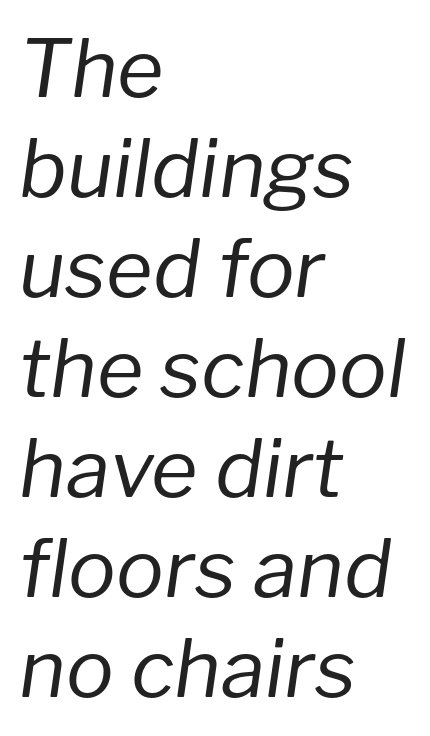
The image shows 80 px regular-weight type, italic (leaning right); set left-aligned, normal line spacing (1.25x), normal letter spacing, not underlined; low stroke contrast and a medium x-height.
